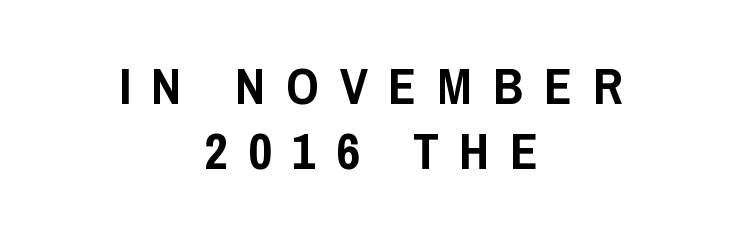
{"serif": "no", "italic": "no", "width": "condensed", "stroke_contrast": "low", "x_height": "large", "monospaced": "no", "underline": "no", "align": "center", "line_spacing": "normal", "line_spacing_ratio": 1.27, "letter_spacing": "wide", "letter_spacing_em": 0.41, "glyph_px": 51}
